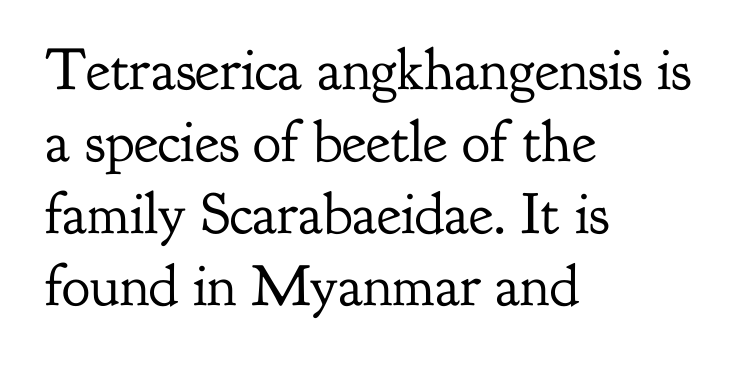
{"serif": "yes", "italic": "no", "bold": "no", "weight": "regular", "width": "normal", "stroke_contrast": "low", "x_height": "small", "monospaced": "no", "underline": "no", "align": "left", "line_spacing_ratio": 1.22, "letter_spacing": "normal", "letter_spacing_em": 0.0, "glyph_px": 59}
